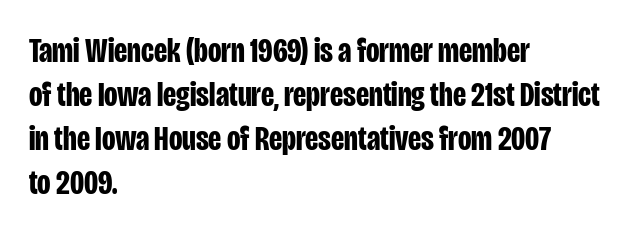
{"serif": "no", "italic": "no", "bold": "yes", "weight": "bold", "width": "condensed", "stroke_contrast": "low", "x_height": "large", "monospaced": "no", "underline": "no", "align": "left", "line_spacing": "normal", "line_spacing_ratio": 1.26, "letter_spacing": "normal", "letter_spacing_em": 0.0, "glyph_px": 35}
